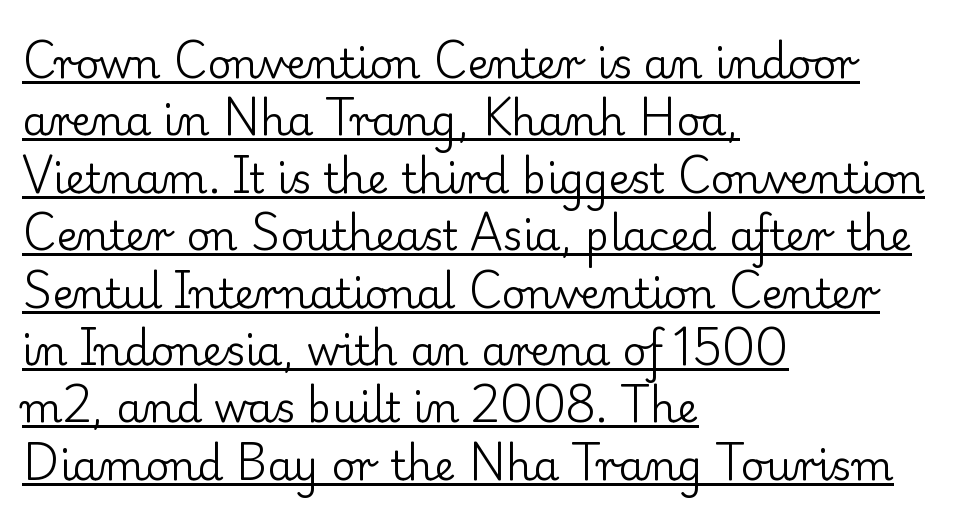
{"serif": "yes", "italic": "no", "bold": "no", "weight": "regular", "width": "normal", "stroke_contrast": "low", "x_height": "small", "monospaced": "no", "underline": "yes", "align": "left", "line_spacing": "normal", "line_spacing_ratio": 1.4, "letter_spacing": "normal", "letter_spacing_em": 0.0, "glyph_px": 41}
